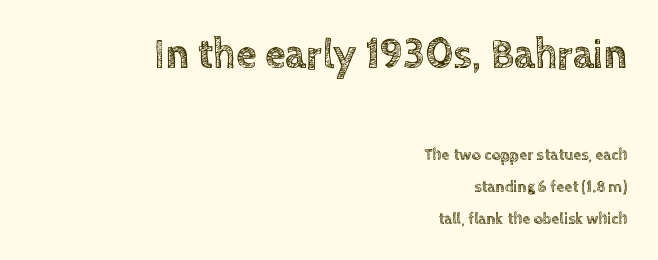
Each line ends at the same right margin while the left side varies. It's the straight-up-and-down kind of type. If you measured baseline to baseline, you'd find a long distance. Glance below the letters and you will spot only blank space.
